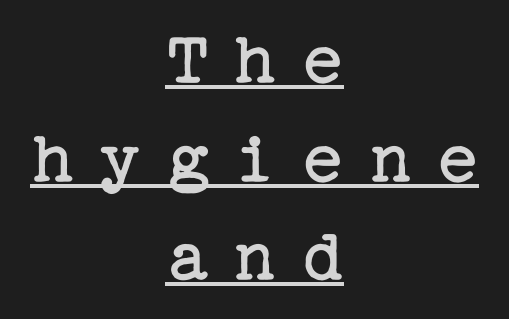
Compared with undecorated copy, this sample adds a rule below the words. Each stroke keeps to a modest, everyday thickness or less. The line texture is sparse and dotted thanks to wide tracking. Is there much room between lines? A standard amount, neither cramped nor airy. When letters stand straight like this, we call the style roman or upright. Horizontally, the lines are justified to the midpoint only.
